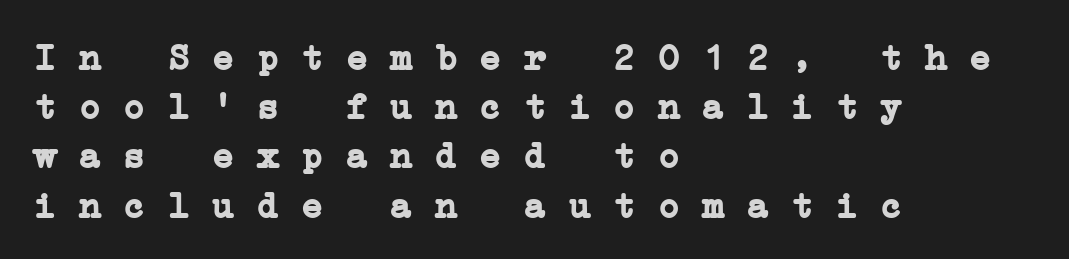
The image shows 37 px semibold, wide serif type, monospaced; set left-aligned, normal line spacing (1.33x), normal letter spacing, not underlined; low stroke contrast and a medium x-height.
